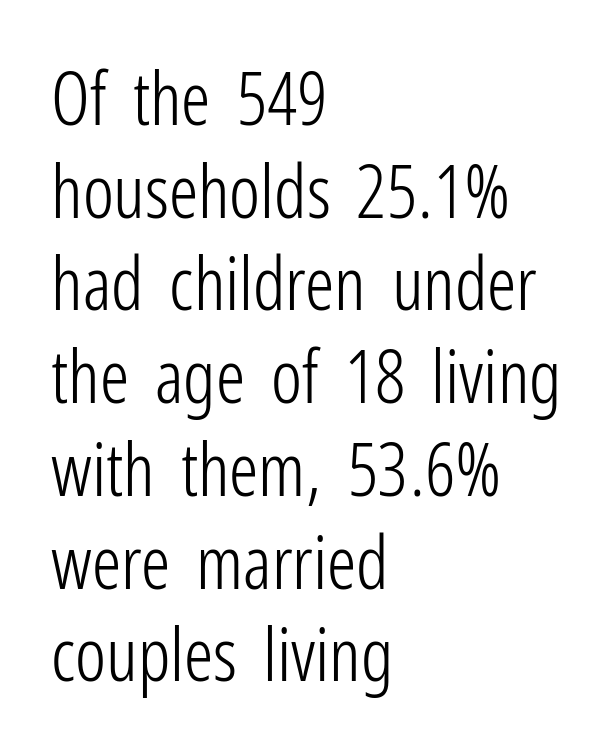
{"serif": "no", "italic": "no", "bold": "no", "weight": "light", "width": "condensed", "stroke_contrast": "low", "x_height": "medium", "monospaced": "no", "underline": "no", "align": "left", "line_spacing": "normal", "line_spacing_ratio": 1.27, "letter_spacing": "normal", "letter_spacing_em": 0.0, "glyph_px": 73}
